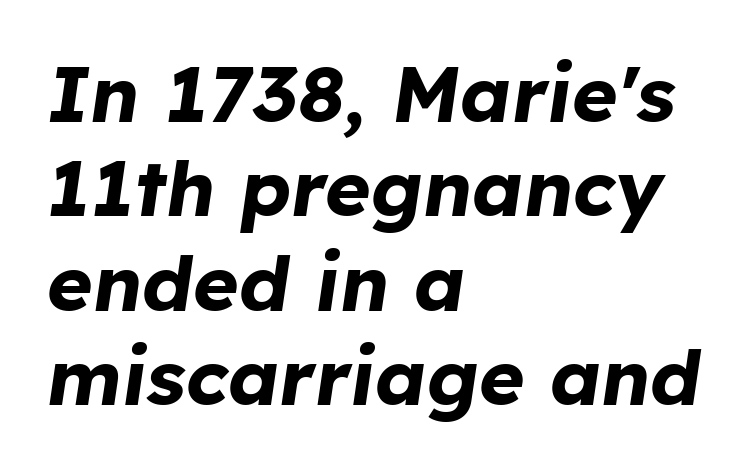
The image shows 78 px bold type, italic (leaning right); set left-aligned, line spacing 1.21x, normal letter spacing, not underlined; low stroke contrast and a medium x-height.
